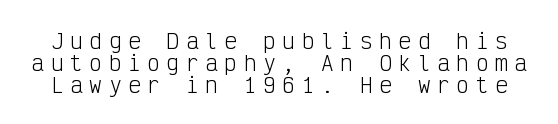
A roman cut, with each character standing at attention. Is there much room between lines? No — they nearly touch. Each word looks stretched out because of the extra space between its letters. The cut favours lightness, reaching ordinary text weight at its darkest. Beneath every word, the page is bare.
